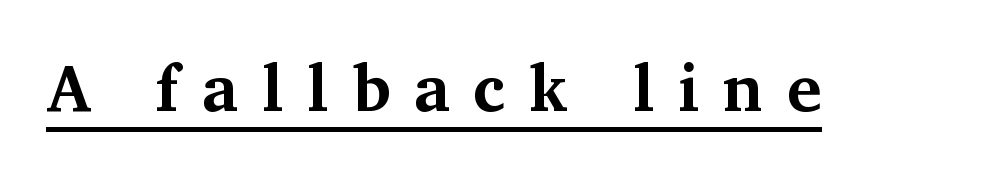
The characters look thick and weighty, a clear bold. Serif or sans? Serif — the stroke terminals have little feet. The tracking reads as deliberately expanded to a designer's eye. The passage shown is typed in a proportional face where columns would drift. Like a heading marked for emphasis, these lines bear an underscore. This sample uses an upright cut, with every glyph sitting square on the baseline.
